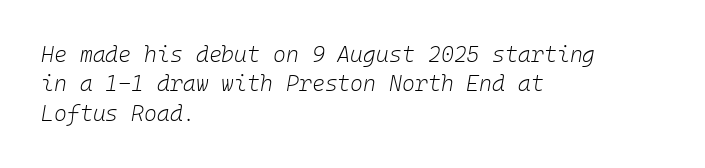
{"italic": "yes", "lean": "right", "slant_degrees": 10, "bold": "no", "underline": "no", "align": "left", "line_spacing": "normal", "line_spacing_ratio": 1.33, "letter_spacing": "normal", "letter_spacing_em": 0.0, "glyph_px": 22}
